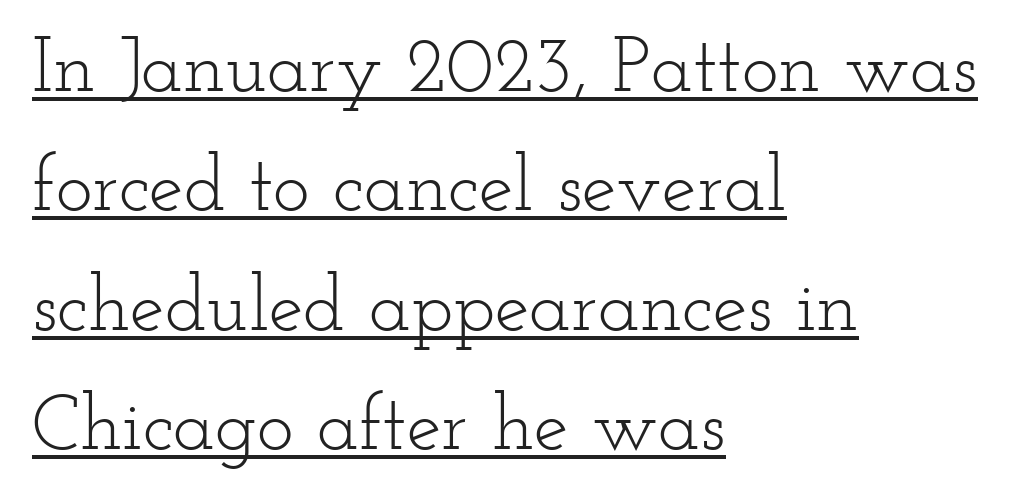
Letter spacing: default. Proportional: the letters do not fall into vertical columns. This is not heavy type; no bold has been used. Horizontally, the lines are justified to the leading edge only.
